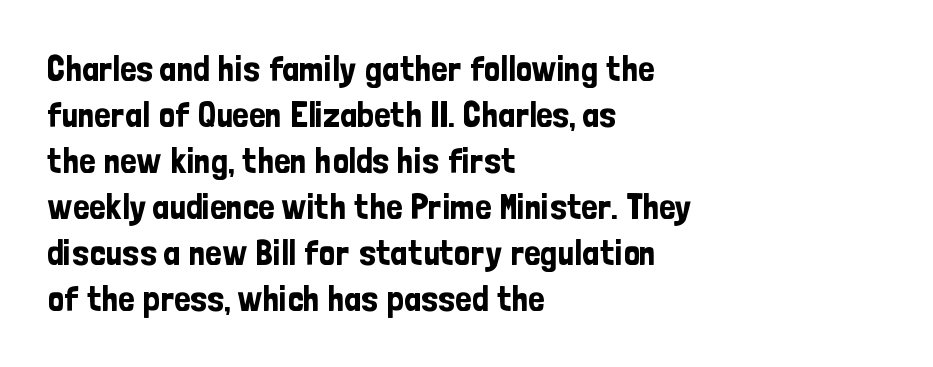
{"serif": "no", "italic": "no", "width": "condensed", "stroke_contrast": "low", "x_height": "medium", "monospaced": "no", "underline": "no", "align": "left", "line_spacing": "normal", "line_spacing_ratio": 1.28, "letter_spacing": "normal", "letter_spacing_em": 0.0, "glyph_px": 36}
